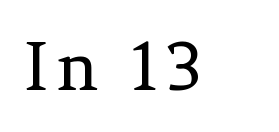
Does the type have serifs? Yes, each stem ends in a small foot. Think of a printed novel: that variable character pitch is what you see here. Is this a heavy cut? Hardly; it is regular or lighter. Does the lettering tilt? It doesn't — this is upright.
